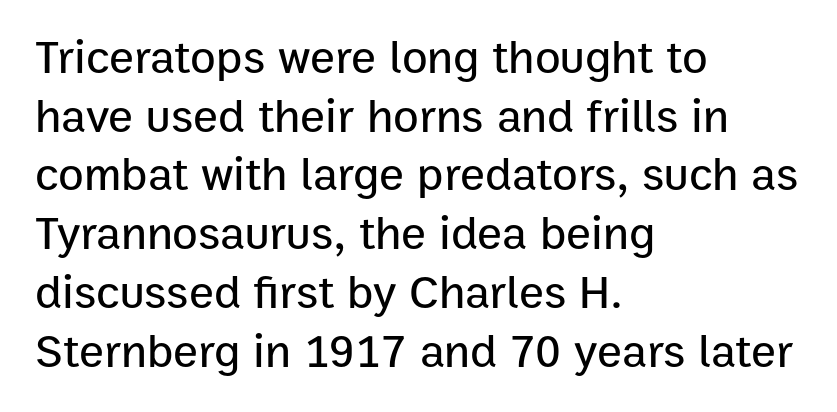
Q: Is the text italic (slanted)? A: No, it is upright.
Q: Is the typeface a serif or a sans-serif typeface? A: Sans-serif.
Q: Is the text underlined? A: No.
Q: How is the paragraph aligned? A: Left-aligned.
Q: Is the spacing between letters normal or unusually wide? A: Normal.
Q: Is the spacing between lines tight, normal or loose? A: Normal.
Q: Width (condensed, normal, or wide)? A: Normal.
Q: Stroke contrast? A: Low.
Q: x-height? A: Medium.
Q: Monospaced? A: No.
